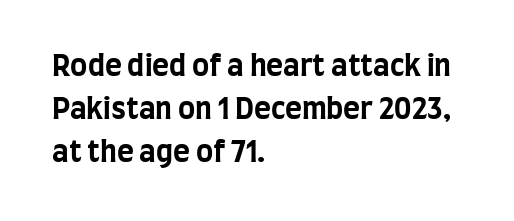
The image shows 29 px bold, condensed sans-serif type, upright; set left-aligned, normal line spacing (1.49x), normal letter spacing, not underlined; low stroke contrast and a large x-height.
